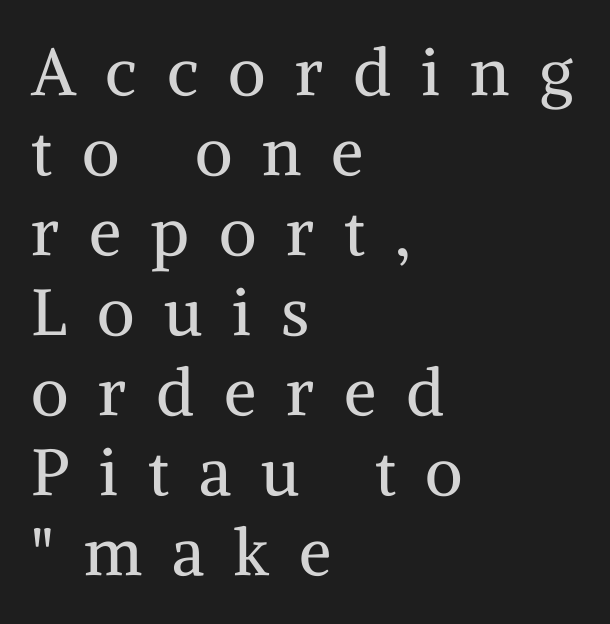
{"serif": "yes", "italic": "no", "bold": "no", "weight": "regular", "width": "normal", "stroke_contrast": "medium", "x_height": "medium", "monospaced": "no", "underline": "no", "align": "left", "line_spacing_ratio": 1.23, "letter_spacing": "wide", "letter_spacing_em": 0.46, "glyph_px": 65}
